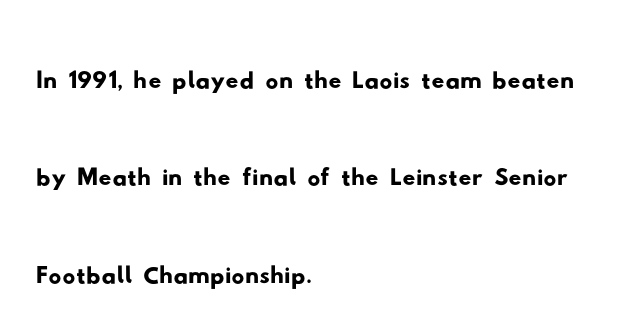
Q: Is the typeface a serif or a sans-serif typeface? A: Sans-serif.
Q: Is the text underlined? A: No.
Q: How is the paragraph aligned? A: Left-aligned.
Q: Is the spacing between letters normal or unusually wide? A: Normal.
Q: Is the spacing between lines tight, normal or loose? A: Normal.
Q: Width (condensed, normal, or wide)? A: Wide.
Q: Stroke contrast? A: Low.
Q: x-height? A: Small.
Q: Monospaced? A: No.
